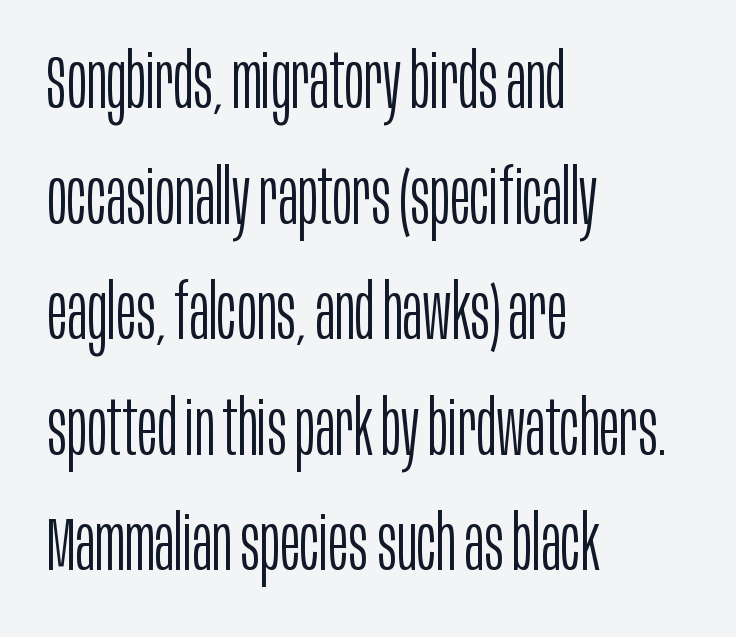
{"serif": "no", "italic": "no", "bold": "no", "weight": "light", "width": "condensed", "stroke_contrast": "low", "x_height": "large", "monospaced": "no", "underline": "no", "align": "left", "line_spacing": "normal", "line_spacing_ratio": 1.52, "letter_spacing": "normal", "letter_spacing_em": 0.0, "glyph_px": 76}
